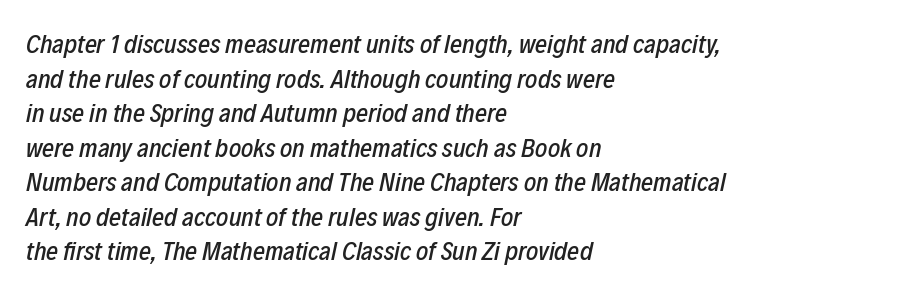
{"italic": "yes", "lean": "right", "slant_degrees": 12, "underline": "no", "align": "left", "line_spacing": "normal", "line_spacing_ratio": 1.33, "letter_spacing": "normal", "letter_spacing_em": 0.0, "glyph_px": 26}
